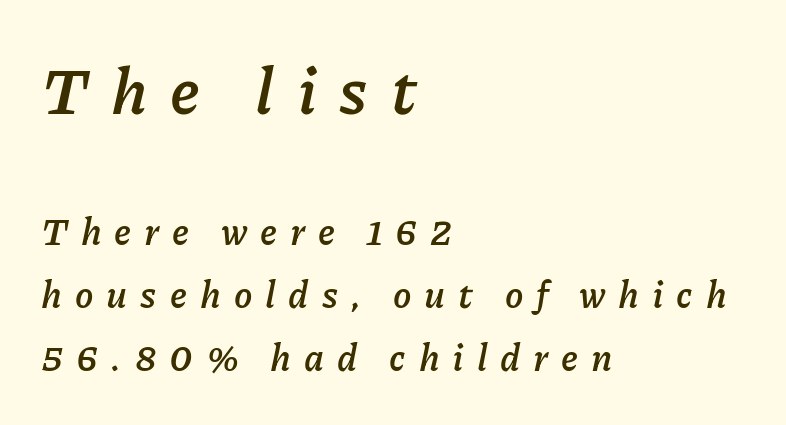
The image shows 65 px semibold type, italic (leaning right); set left-aligned, normal line spacing (1.7x), unusually wide letter spacing (+0.35 em), not underlined; the first (top) block is 1.76x larger; low stroke contrast and a medium x-height.
